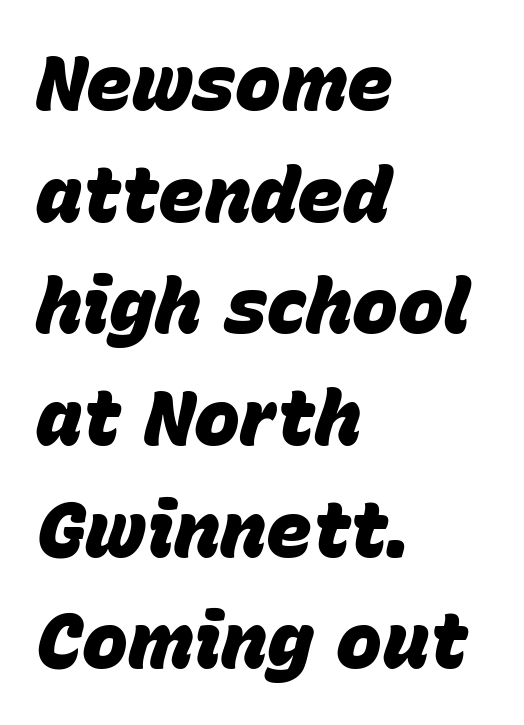
The image shows 77 px heavy type, italic (leaning right); set left-aligned, normal line spacing (1.45x), normal letter spacing, not underlined; low stroke contrast and a large x-height.
